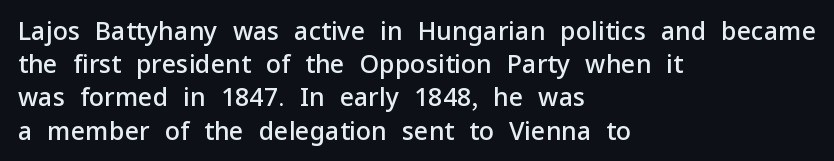
Which margin do the lines hug? The left one — the right edge is uneven. The space beneath each line is pristine and unruled. The line texture is even and compact thanks to regular tracking. Line spacing here is normal. The face used here is a semibold: visibly heavier than regular, lighter than bold.
